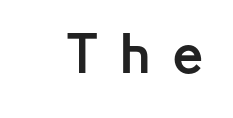
{"serif": "no", "italic": "no", "bold": "yes", "weight": "semibold", "width": "normal", "stroke_contrast": "low", "x_height": "medium", "monospaced": "no", "underline": "no", "letter_spacing": "wide", "letter_spacing_em": 0.38, "glyph_px": 57}
